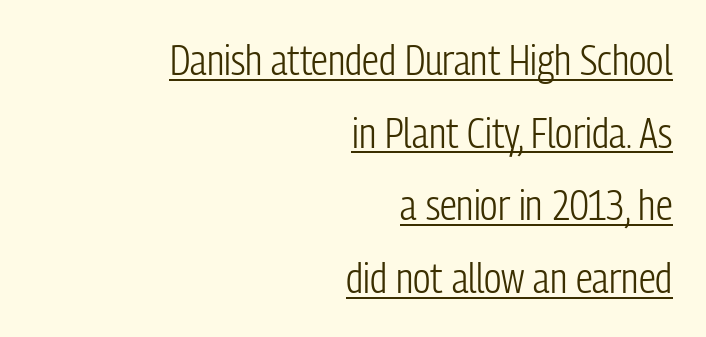
The image shows 42 px light, condensed sans-serif type, upright; set right-aligned, line spacing 1.73x, normal letter spacing, underlined; low stroke contrast and a medium x-height.
